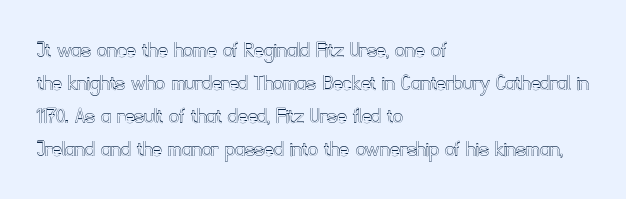
The type sits square on the baseline with zero lean. Students, observe: this is what conventionally led text looks like. Notice how the passage keeps a crisp vertical edge on the left only. Lines of text with bare space underneath.
